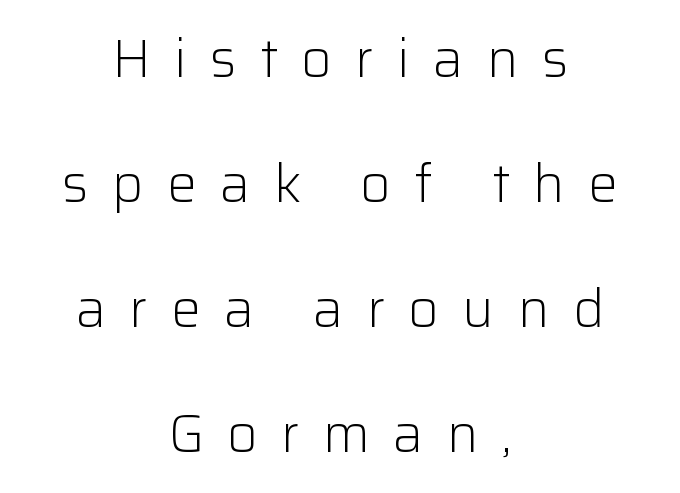
Caption: multi-line text, centered on the measure. Posture: upright roman. A typesetter would call this heavily tracked-out type. Character widths vary here, with narrow letters taking less room than wide ones. Reading down the column, the eye jumps a long way to each next line.
